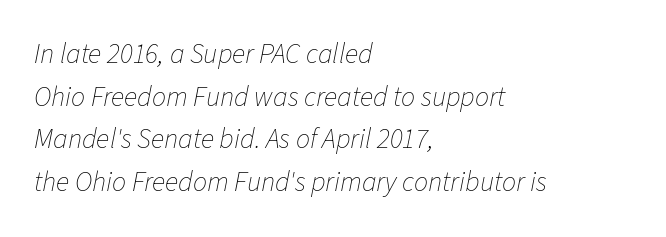
{"italic": "yes", "lean": "right", "slant_degrees": 11, "bold": "no", "weight": "thin", "width": "normal", "stroke_contrast": "low", "x_height": "medium", "monospaced": "no", "underline": "no", "align": "left", "line_spacing": "normal", "line_spacing_ratio": 1.52, "letter_spacing": "normal", "letter_spacing_em": 0.0, "glyph_px": 28}
